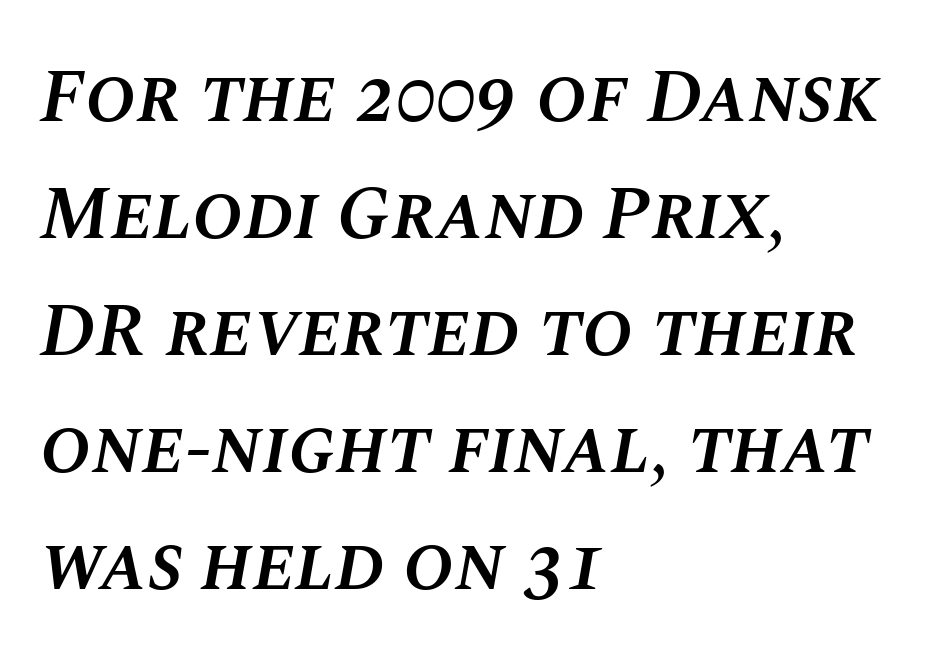
{"italic": "yes", "lean": "right", "slant_degrees": 10, "bold": "semi", "weight": "semibold", "width": "normal", "stroke_contrast": "medium", "x_height": "large", "monospaced": "no", "underline": "no", "align": "left", "line_spacing": "normal", "line_spacing_ratio": 1.54, "letter_spacing": "normal", "letter_spacing_em": 0.0, "glyph_px": 76}
